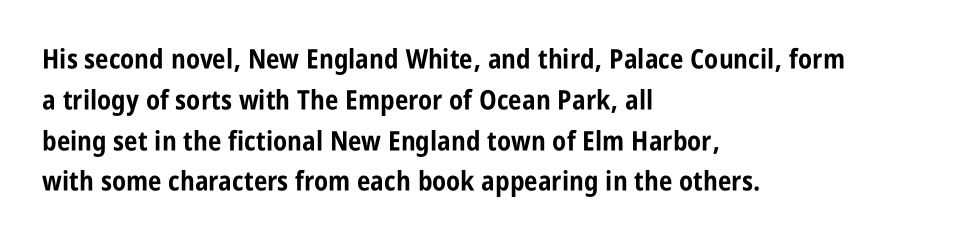
Q: Is the text bold? A: Yes.
Q: Is the text italic (slanted)? A: No, it is upright.
Q: Is the text underlined? A: No.
Q: How is the paragraph aligned? A: Left-aligned.
Q: Is the spacing between letters normal or unusually wide? A: Normal.
Q: Is the spacing between lines tight, normal or loose? A: Normal.
